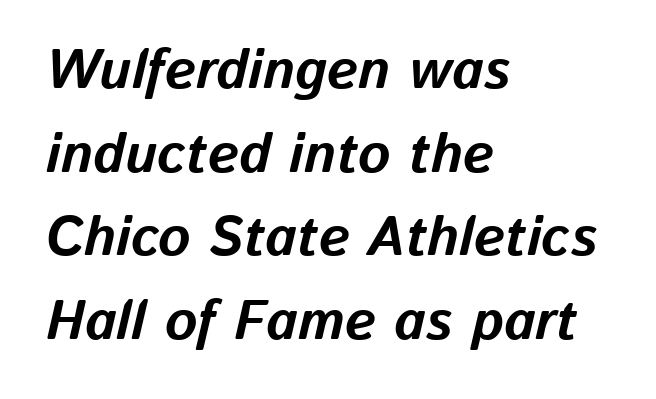
{"italic": "yes", "lean": "right", "slant_degrees": 13, "bold": "yes", "weight": "bold", "width": "normal", "stroke_contrast": "low", "x_height": "medium", "monospaced": "no", "underline": "no", "align": "left", "line_spacing": "normal", "line_spacing_ratio": 1.52, "letter_spacing": "normal", "letter_spacing_em": 0.0, "glyph_px": 55}
